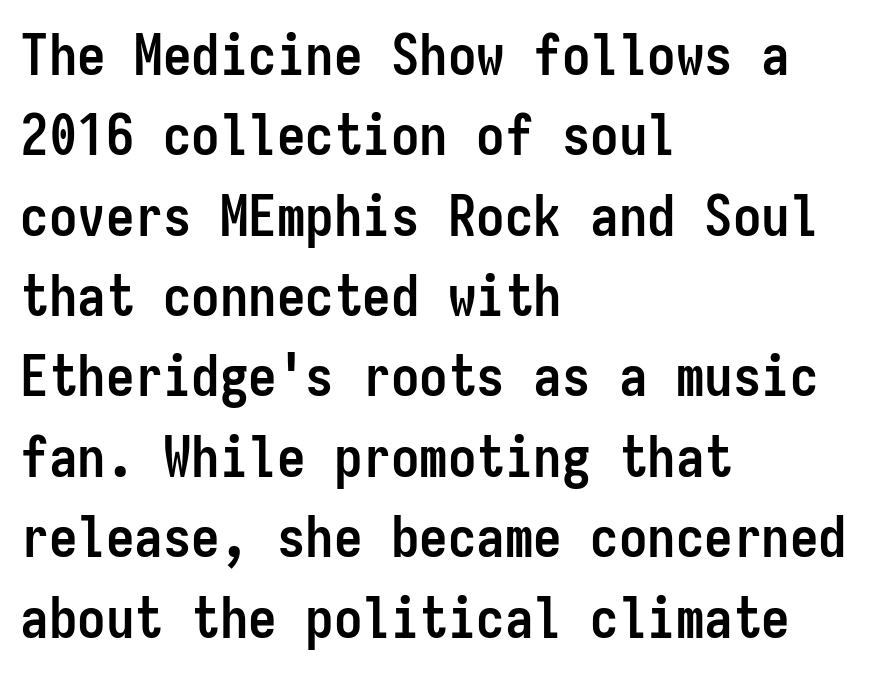
Q: Is the text bold? A: Yes.
Q: Is the text italic (slanted)? A: No, it is upright.
Q: Is the typeface a serif or a sans-serif typeface? A: Sans-serif.
Q: Is the text underlined? A: No.
Q: How is the paragraph aligned? A: Left-aligned.
Q: Is the spacing between letters normal or unusually wide? A: Normal.
Q: Is the spacing between lines tight, normal or loose? A: Normal.
Q: Width (condensed, normal, or wide)? A: Condensed.
Q: Stroke contrast? A: Low.
Q: x-height? A: Medium.
Q: Monospaced? A: Yes.
